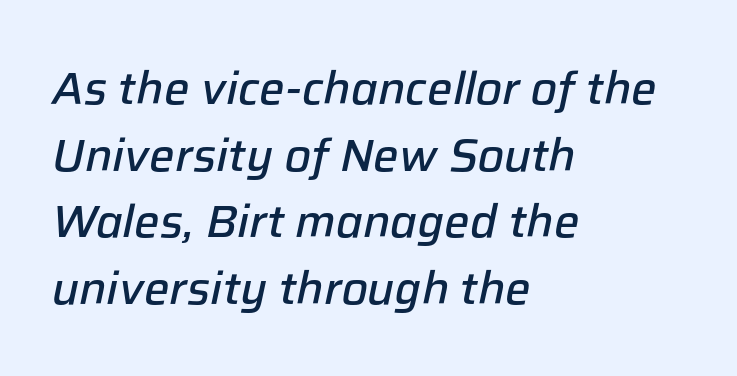
The image shows 45 px semibold type, italic (leaning right); set left-aligned, normal line spacing (1.48x), normal letter spacing, not underlined; low stroke contrast and a medium x-height.
